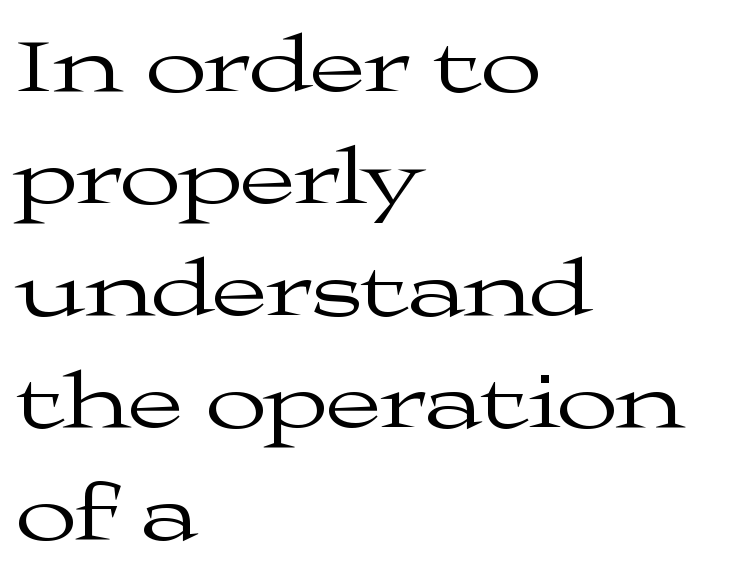
The image shows 80 px regular-weight, wide serif type, upright; set left-aligned, normal line spacing (1.4x), normal letter spacing, not underlined; medium stroke contrast and a medium x-height.
